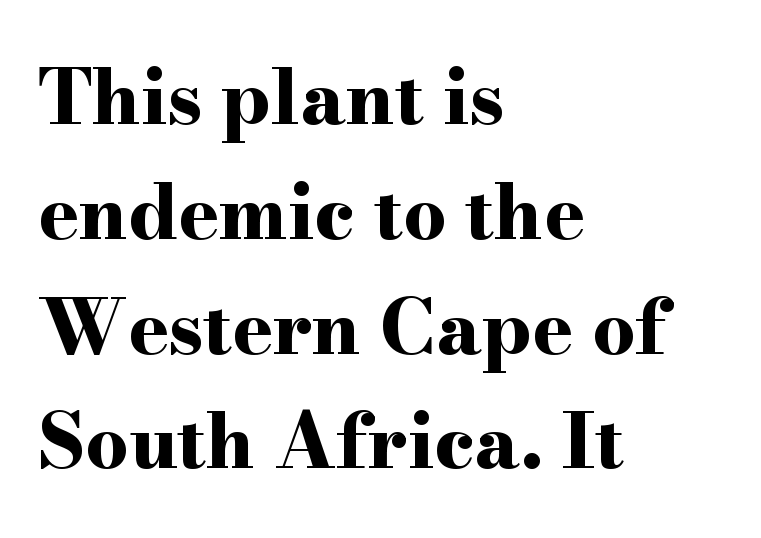
{"serif": "yes", "italic": "no", "bold": "yes", "weight": "bold", "width": "wide", "stroke_contrast": "high", "x_height": "small", "monospaced": "no", "underline": "no", "align": "left", "line_spacing": "normal", "line_spacing_ratio": 1.51, "letter_spacing": "normal", "letter_spacing_em": 0.0, "glyph_px": 76}
